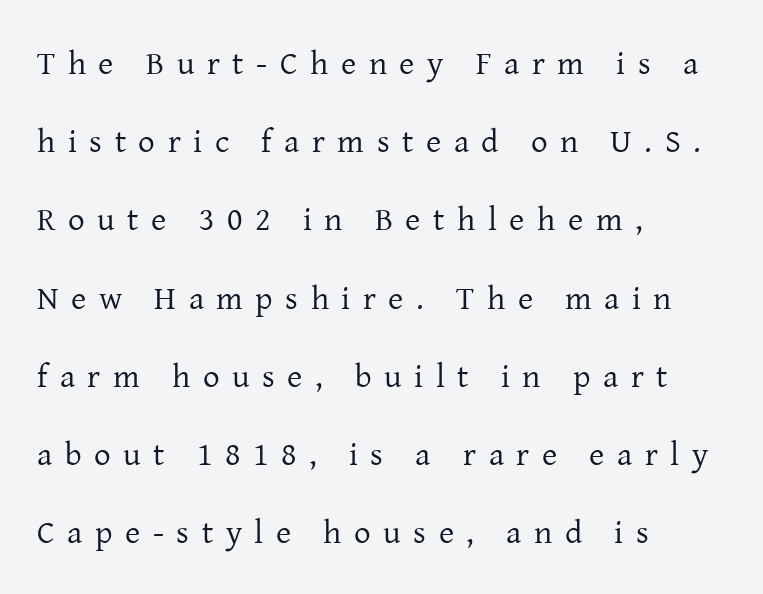
Varying glyph widths throughout — classic text-font behaviour. The block of text is sparse from top to bottom, with ample space between rows. The axis of the letterforms is exactly vertical. The font sits on the lighter half of the weight spectrum, regular included.
